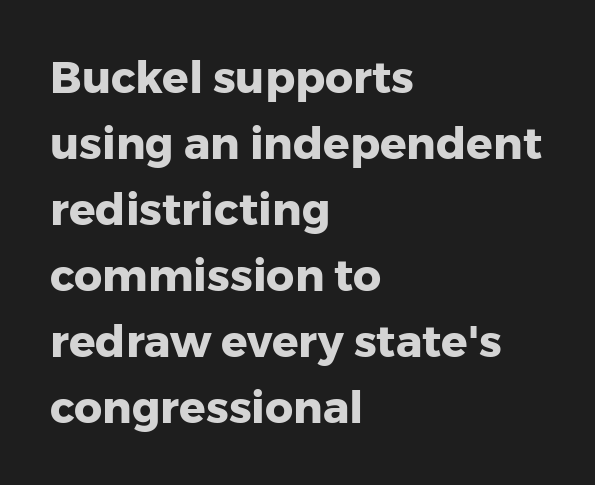
The image shows 44 px heavy sans-serif type, upright; set left-aligned, normal line spacing (1.5x), normal letter spacing, not underlined; low stroke contrast and a medium x-height.
